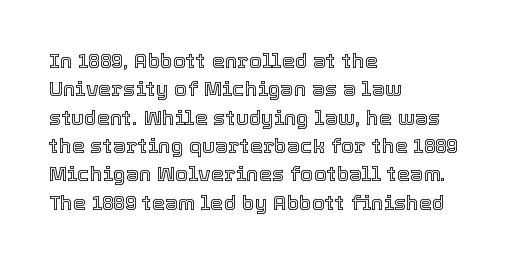
Q: Is the text italic (slanted)? A: No, it is upright.
Q: Is the text underlined? A: No.
Q: How is the paragraph aligned? A: Left-aligned.
Q: Is the spacing between letters normal or unusually wide? A: Normal.
Q: Is the spacing between lines tight, normal or loose? A: Normal.
